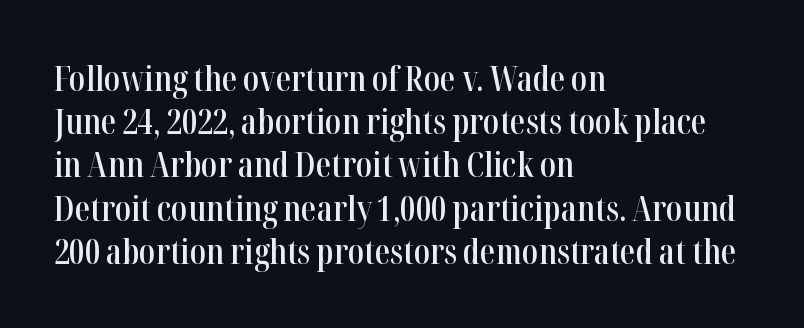
{"serif": "yes", "italic": "no", "bold": "semi", "weight": "semibold", "width": "condensed", "stroke_contrast": "high", "x_height": "medium", "monospaced": "no", "underline": "no", "align": "left", "line_spacing": "normal", "line_spacing_ratio": 1.27, "letter_spacing": "normal", "letter_spacing_em": 0.0, "glyph_px": 34}
